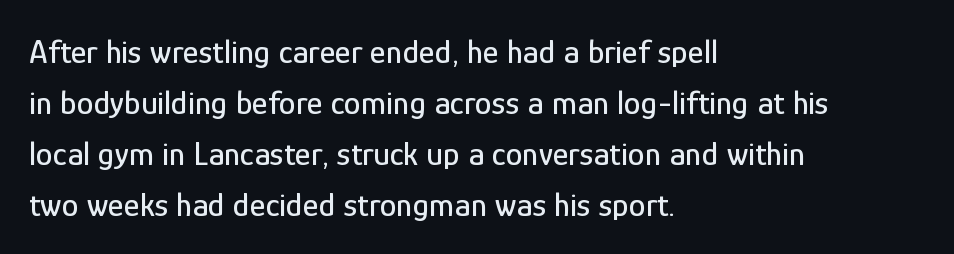
{"serif": "no", "italic": "no", "width": "condensed", "stroke_contrast": "low", "x_height": "medium", "monospaced": "no", "underline": "no", "align": "left", "line_spacing": "normal", "line_spacing_ratio": 1.5, "letter_spacing": "normal", "letter_spacing_em": 0.0, "glyph_px": 34}
